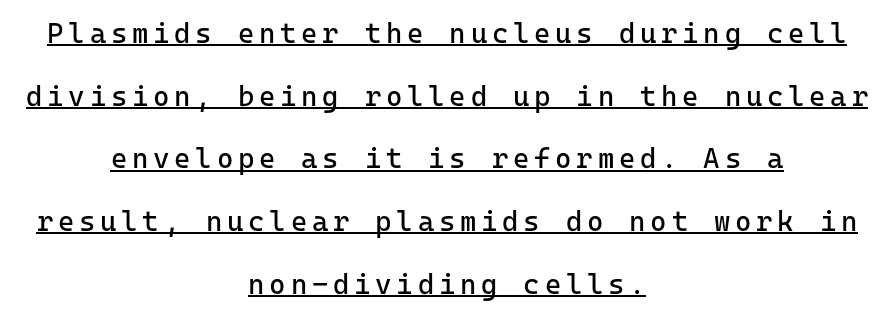
{"serif": "no", "italic": "no", "bold": "no", "weight": "regular", "width": "normal", "stroke_contrast": "low", "x_height": "medium", "underline": "yes", "align": "center", "line_spacing": "loose", "line_spacing_ratio": 2.24, "glyph_px": 28}
